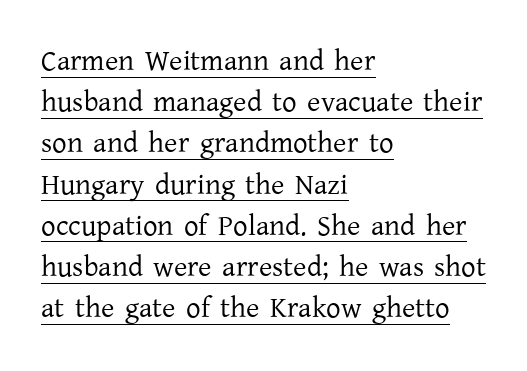
Style check: upright. Is this a fixed-width face? No — the glyphs have proportional, varying widths. Type style note: has serifs. Baseline-to-baseline distance is the conventional proportion of letter height. The letterforms sit shoulder to shoulder at normal distance.
